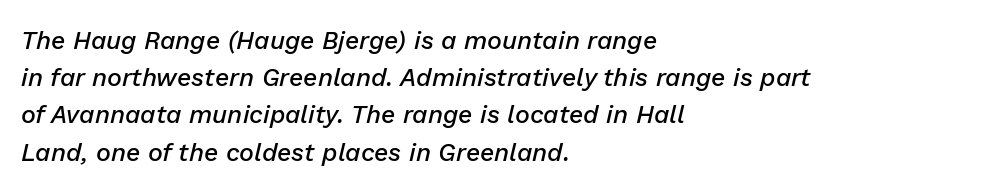
Q: Is the text bold? A: Semi-bold.
Q: Is the text italic (slanted)? A: Yes, it leans right by about 13 degrees.
Q: Is the text underlined? A: No.
Q: How is the paragraph aligned? A: Left-aligned.
Q: Is the spacing between letters normal or unusually wide? A: Normal.
Q: Is the spacing between lines tight, normal or loose? A: Normal.
